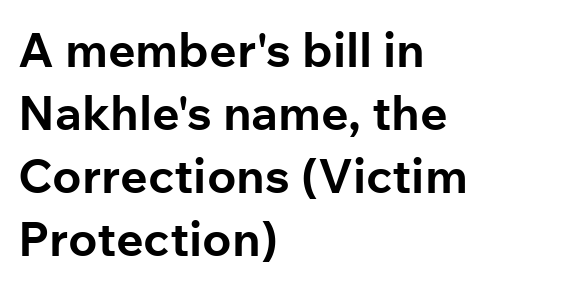
The image shows 48 px bold sans-serif type, upright; set left-aligned, normal line spacing (1.31x), normal letter spacing, not underlined; low stroke contrast and a medium x-height.
